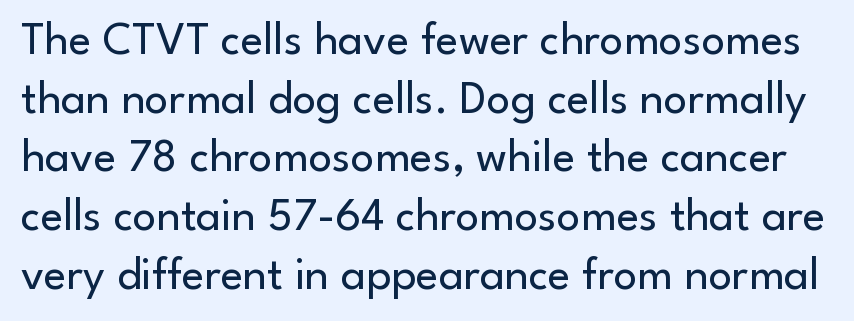
Lines of text with bare space underneath. Inter-character spacing is left at the font's built-in metrics. The typeface chosen for these lines omits serifs. This sample uses an upright cut, with every glyph sitting square on the baseline.
